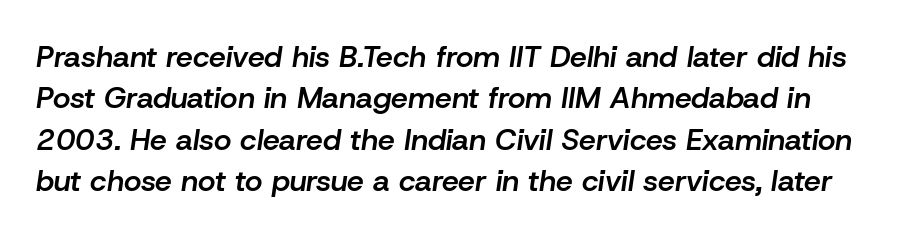
{"italic": "yes", "lean": "right", "slant_degrees": 8, "bold": "semi", "weight": "semibold", "width": "normal", "stroke_contrast": "low", "x_height": "medium", "monospaced": "no", "underline": "no", "line_spacing": "normal", "line_spacing_ratio": 1.38, "letter_spacing": "normal", "letter_spacing_em": 0.0, "glyph_px": 30}
